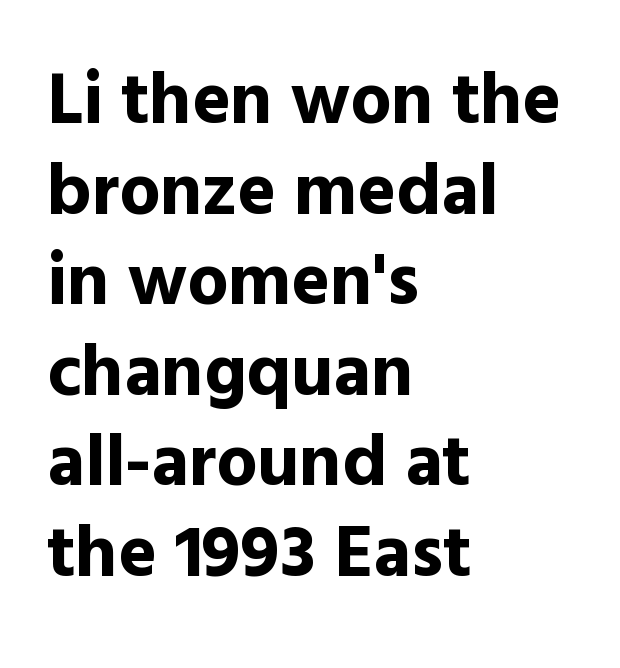
Compared with typical body copy, the letter spacing here is the same. Heft: maximum for text — a bold. Quick note: underline off. The ragged edge is on the right, which tells us the setting is flush left. Classification — sans serif. The letters stand upright; this is a roman face.
